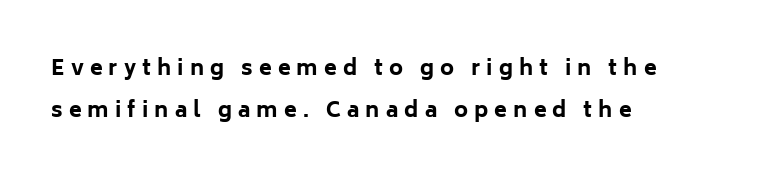
The image shows 21 px bold type, upright; set left-aligned, loose line spacing (2.01x), unusually wide letter spacing (+0.29 em), not underlined.
